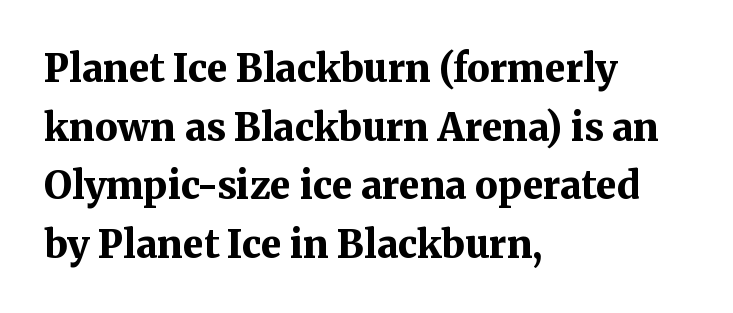
The image shows 38 px bold serif type, upright; set left-aligned, normal line spacing (1.54x), normal letter spacing, not underlined; medium stroke contrast and a medium x-height.
